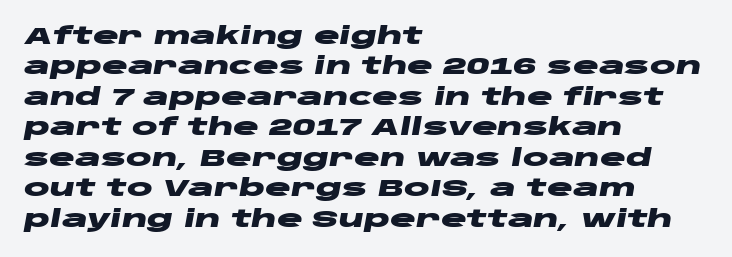
The image shows 24 px bold type, italic (leaning right); set left-aligned, normal line spacing (1.27x), normal letter spacing, not underlined.
